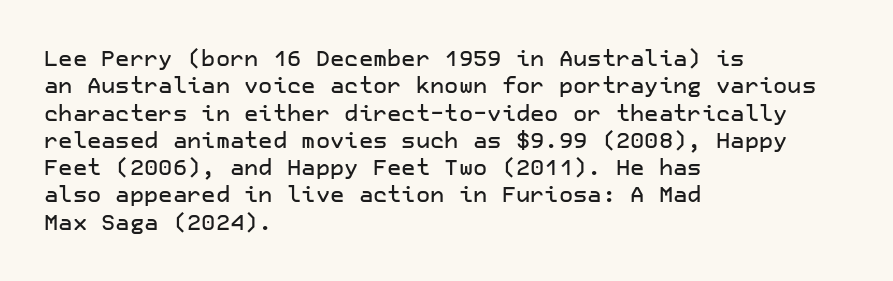
The lines are quadded left. Bare-footed words on every line. Notice how the stems are strictly vertical — no italics here. The gaps between neighbouring characters are ordinary and unremarkable.
